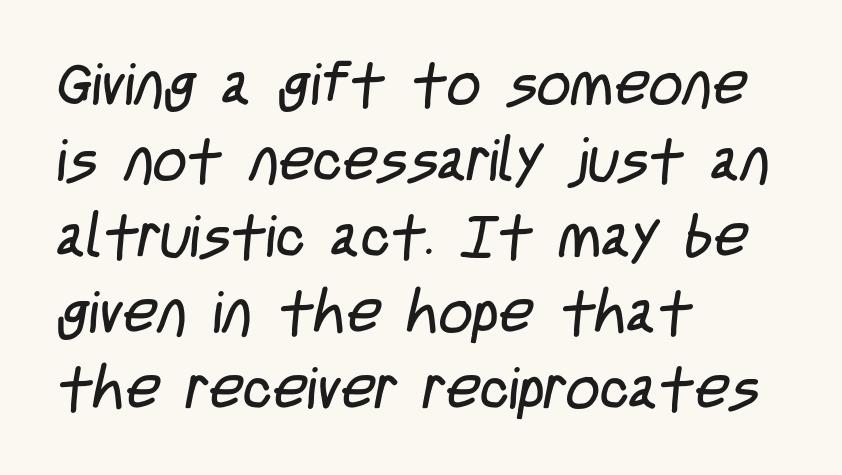
{"serif": "no", "bold": "no", "weight": "regular", "width": "condensed", "stroke_contrast": "low", "x_height": "large", "monospaced": "no", "underline": "no", "align": "left", "line_spacing": "normal", "line_spacing_ratio": 1.29, "letter_spacing": "normal", "letter_spacing_em": 0.0, "glyph_px": 59}
